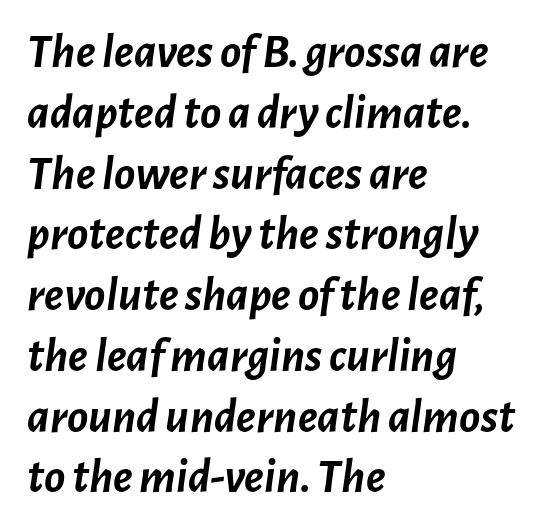
{"italic": "yes", "lean": "right", "slant_degrees": 7, "bold": "yes", "weight": "semibold", "width": "normal", "stroke_contrast": "low", "x_height": "medium", "monospaced": "no", "underline": "no", "align": "left", "line_spacing_ratio": 1.24, "letter_spacing": "normal", "letter_spacing_em": 0.0, "glyph_px": 49}
